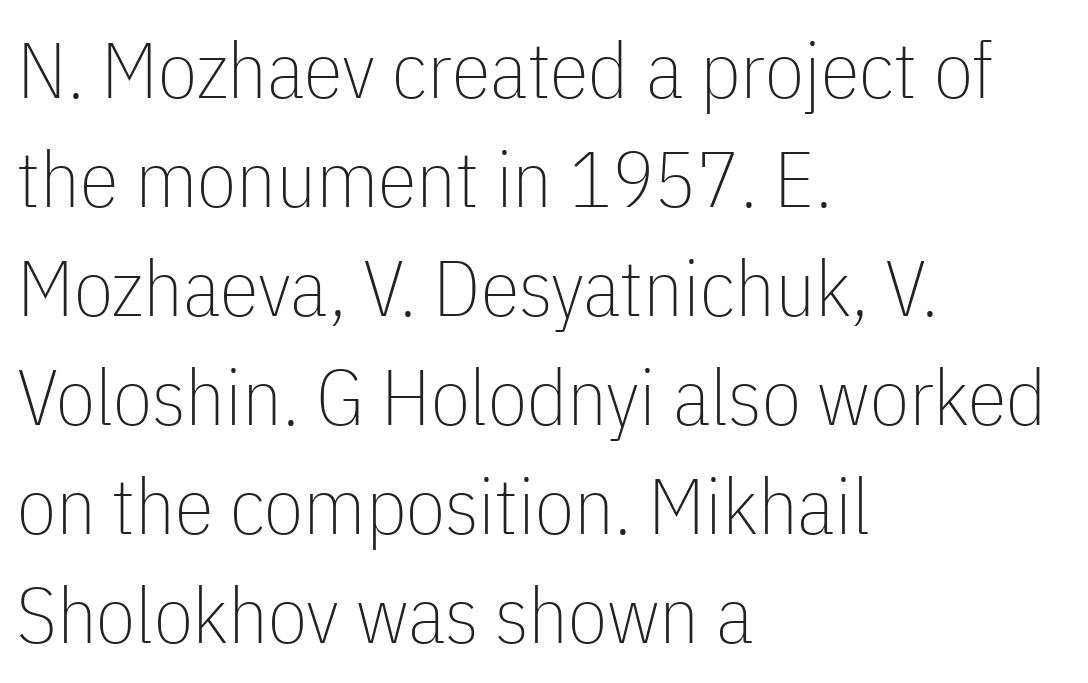
The image shows 79 px thin, condensed sans-serif type, upright; set left-aligned, normal line spacing (1.38x), normal letter spacing, not underlined; low stroke contrast and a medium x-height.
